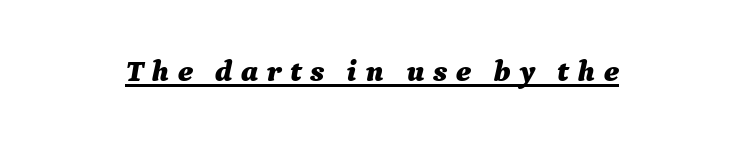
The lettering tilts uniformly, giving the passage an italic look. Is the letter spacing exaggerated? Yes — the characters are pushed far apart. Underlining? Definitely there. The typesetting leans heavy: a genuine bold.
